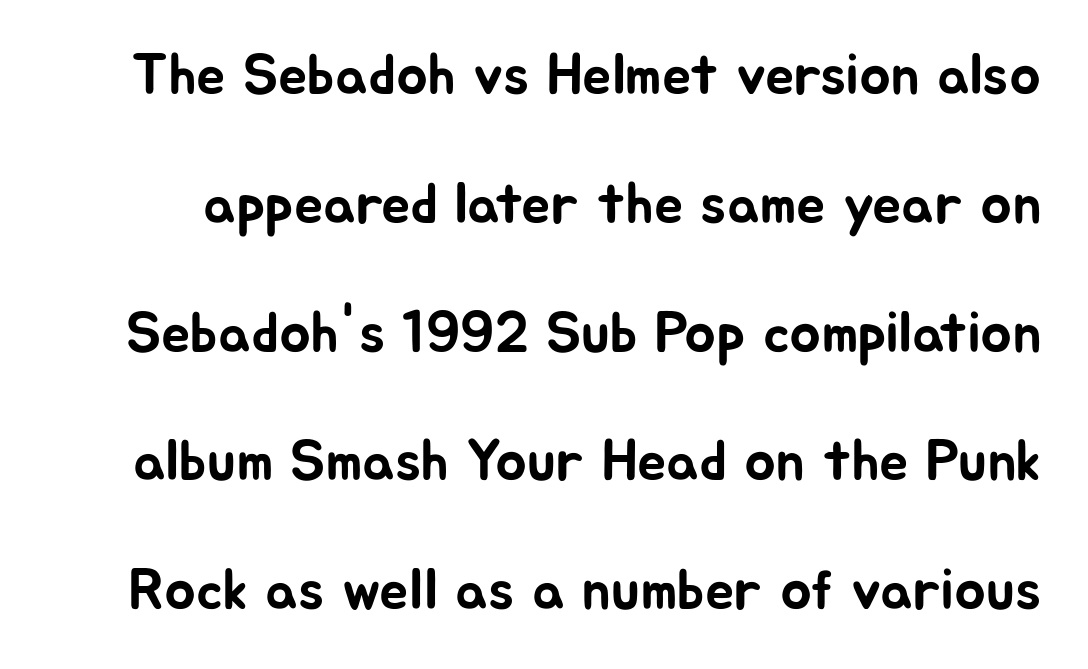
Q: Is the text italic (slanted)? A: No, it is upright.
Q: Is the typeface a serif or a sans-serif typeface? A: Sans-serif.
Q: Is the text underlined? A: No.
Q: Is the spacing between letters normal or unusually wide? A: Normal.
Q: Is the spacing between lines tight, normal or loose? A: Loose.
Q: Width (condensed, normal, or wide)? A: Normal.
Q: Stroke contrast? A: Low.
Q: x-height? A: Medium.
Q: Monospaced? A: No.
